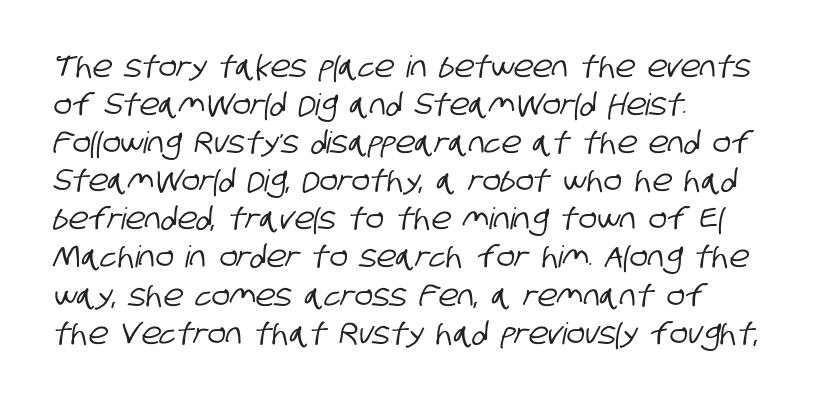
The image shows 30 px condensed sans-serif type; set left-aligned, normal line spacing (1.27x), normal letter spacing, not underlined; low stroke contrast and a large x-height.
